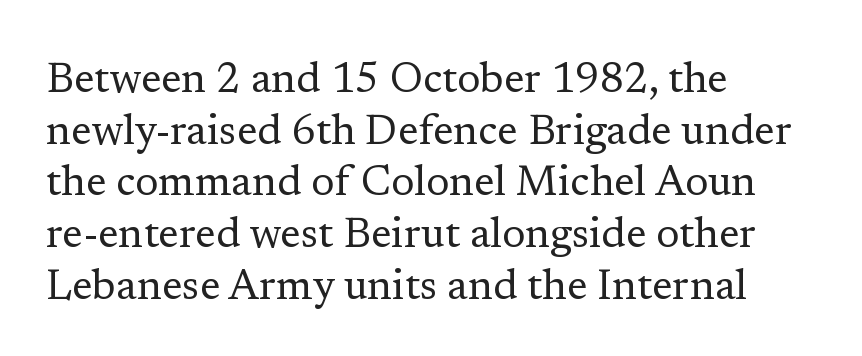
Characters follow at the spacing the type designer built in. Style check: upright. The passage shown is not underscored anywhere. Ink coverage per letter is moderate at most. This rendering uses left alignment, leaving the right contour irregular. Does the type have serifs? Yes, each stem ends in a small foot.
